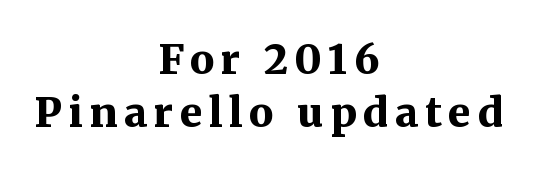
The image shows 41 px bold serif type, upright; set centered, normal line spacing (1.29x), not underlined; medium stroke contrast and a medium x-height.
